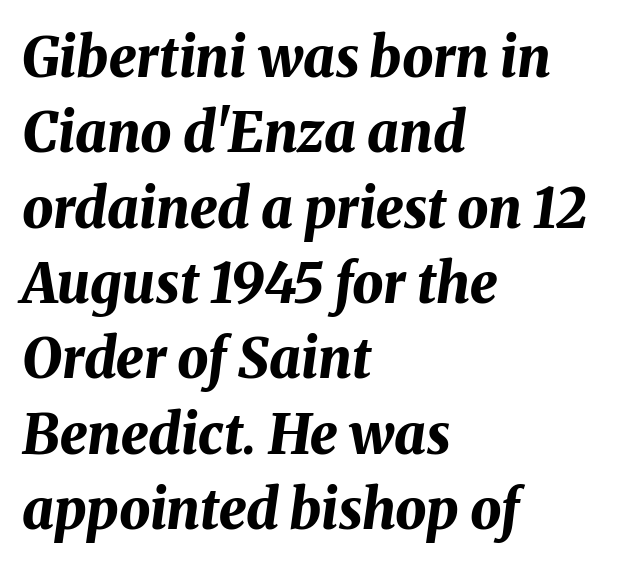
Q: Is the text bold? A: Yes.
Q: Is the text italic (slanted)? A: Yes, it leans right by about 8 degrees.
Q: Is the text underlined? A: No.
Q: How is the paragraph aligned? A: Left-aligned.
Q: Is the spacing between letters normal or unusually wide? A: Normal.
Q: Is the spacing between lines tight, normal or loose? A: Normal.
Q: Width (condensed, normal, or wide)? A: Normal.
Q: Stroke contrast? A: Medium.
Q: x-height? A: Medium.
Q: Monospaced? A: No.
